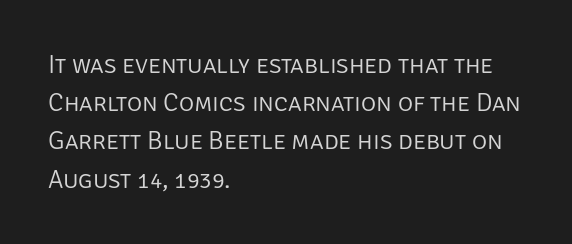
Q: Is the text bold? A: No.
Q: Is the text italic (slanted)? A: No, it is upright.
Q: Is the text underlined? A: No.
Q: How is the paragraph aligned? A: Left-aligned.
Q: Is the spacing between letters normal or unusually wide? A: Normal.
Q: Is the spacing between lines tight, normal or loose? A: Normal.
